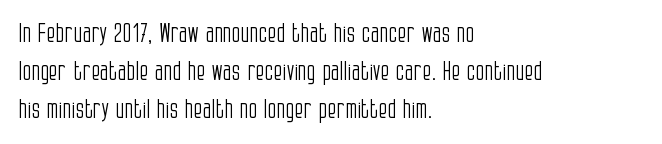
Visually the block forms a straight wall on the left and a jagged coastline on the right. Caption: standard tracking, unaltered. The type sits square on the baseline with zero lean. Weight: not bold — regular or lighter.
